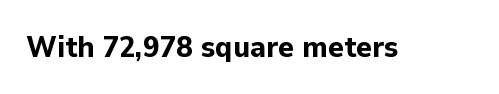
{"serif": "no", "italic": "no", "bold": "yes", "weight": "bold", "width": "normal", "stroke_contrast": "low", "x_height": "medium", "monospaced": "no", "underline": "no", "letter_spacing": "normal", "letter_spacing_em": 0.0, "glyph_px": 30}
